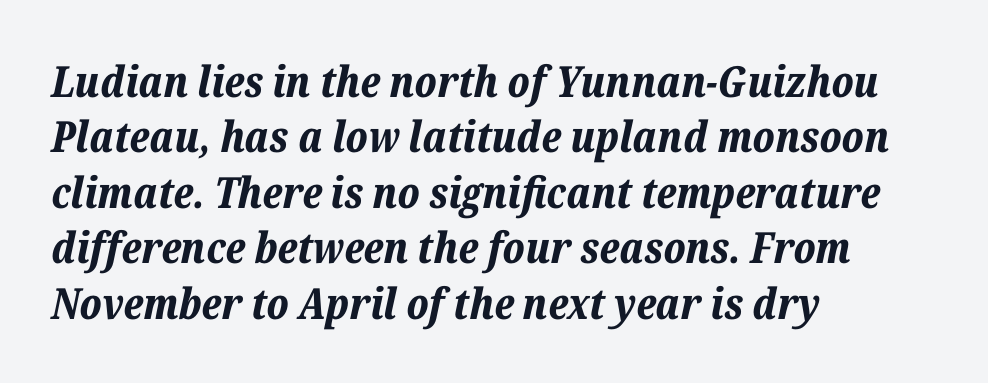
{"italic": "yes", "lean": "right", "slant_degrees": 12, "bold": "yes", "weight": "bold", "width": "normal", "stroke_contrast": "low", "x_height": "medium", "monospaced": "no", "underline": "no", "align": "left", "line_spacing": "normal", "line_spacing_ratio": 1.29, "letter_spacing": "normal", "letter_spacing_em": 0.0, "glyph_px": 43}
